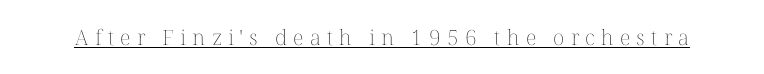
Is the stroke heavy? The answer is a plain regular-or-lighter. Beneath each row of characters lies a ruled line. When letters stand straight like this, we call the style roman or upright. Short note: letters widely spaced.
